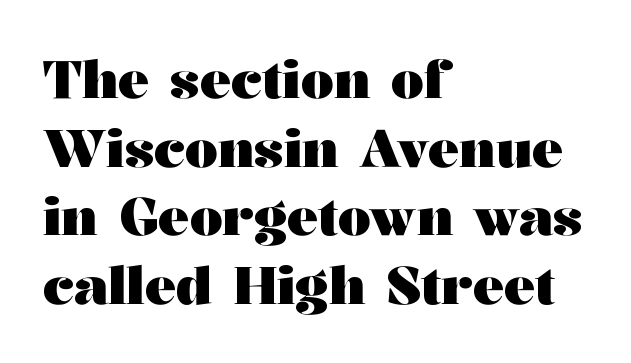
The image shows 52 px heavy, wide serif type, upright; set left-aligned, normal line spacing (1.32x), normal letter spacing, not underlined; medium stroke contrast and a medium x-height.
